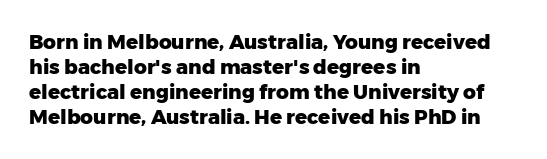
{"italic": "no", "bold": "yes", "underline": "no", "align": "left", "line_spacing": "normal", "line_spacing_ratio": 1.25, "letter_spacing": "normal", "letter_spacing_em": 0.0, "glyph_px": 20}
